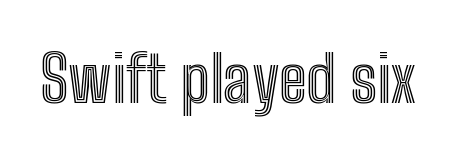
{"italic": "no", "width": "condensed", "x_height": "medium", "monospaced": "no", "underline": "no", "letter_spacing": "normal", "letter_spacing_em": 0.0, "glyph_px": 64}
